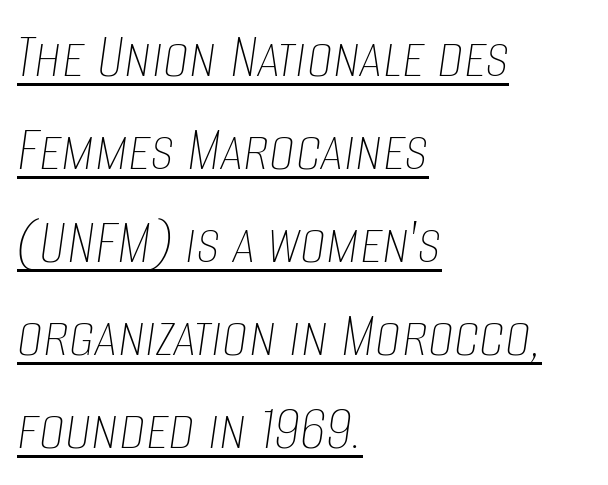
{"italic": "yes", "lean": "right", "slant_degrees": 8, "bold": "no", "weight": "thin", "width": "condensed", "stroke_contrast": "low", "x_height": "large", "monospaced": "no", "underline": "yes", "align": "left", "line_spacing": "normal", "line_spacing_ratio": 1.43, "letter_spacing": "normal", "letter_spacing_em": 0.0, "glyph_px": 65}
